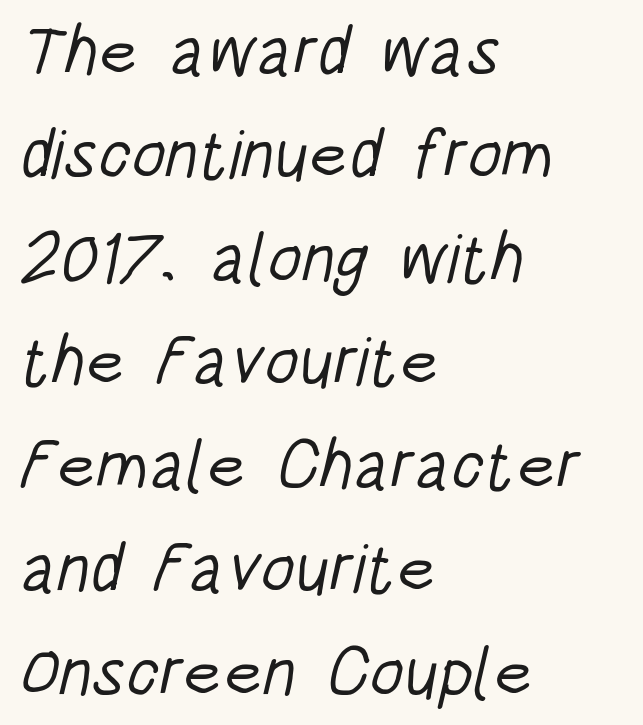
Q: Is the text bold? A: No.
Q: Is the typeface a serif or a sans-serif typeface? A: Sans-serif.
Q: Is the text underlined? A: No.
Q: How is the paragraph aligned? A: Left-aligned.
Q: Is the spacing between letters normal or unusually wide? A: Normal.
Q: Is the spacing between lines tight, normal or loose? A: Normal.
Q: Width (condensed, normal, or wide)? A: Condensed.
Q: Stroke contrast? A: Low.
Q: x-height? A: Large.
Q: Monospaced? A: No.
